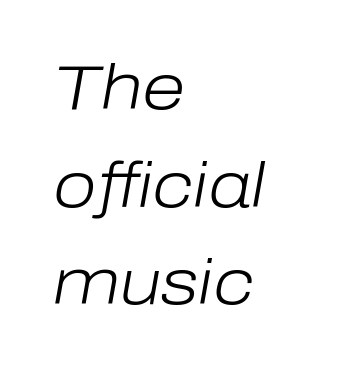
Q: Is the text bold? A: No.
Q: Is the text italic (slanted)? A: Yes, it leans right by about 10 degrees.
Q: Is the text underlined? A: No.
Q: How is the paragraph aligned? A: Left-aligned.
Q: Is the spacing between letters normal or unusually wide? A: Normal.
Q: Is the spacing between lines tight, normal or loose? A: Normal.
Q: Width (condensed, normal, or wide)? A: Normal.
Q: Stroke contrast? A: Low.
Q: x-height? A: Medium.
Q: Monospaced? A: No.
